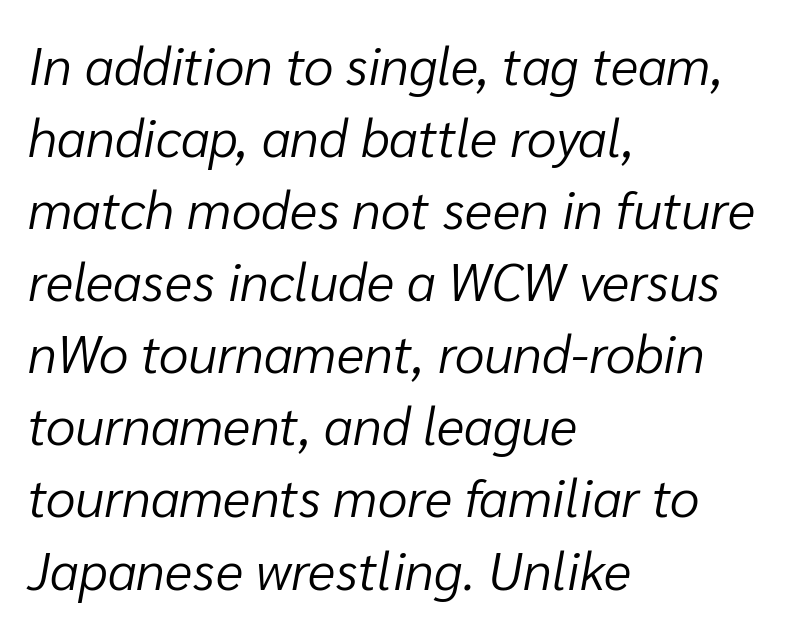
Q: Is the text bold? A: No.
Q: Is the text italic (slanted)? A: Yes, it leans right by about 10 degrees.
Q: Is the text underlined? A: No.
Q: How is the paragraph aligned? A: Left-aligned.
Q: Is the spacing between letters normal or unusually wide? A: Normal.
Q: Is the spacing between lines tight, normal or loose? A: Normal.
Q: Width (condensed, normal, or wide)? A: Normal.
Q: Stroke contrast? A: Low.
Q: x-height? A: Medium.
Q: Monospaced? A: No.
